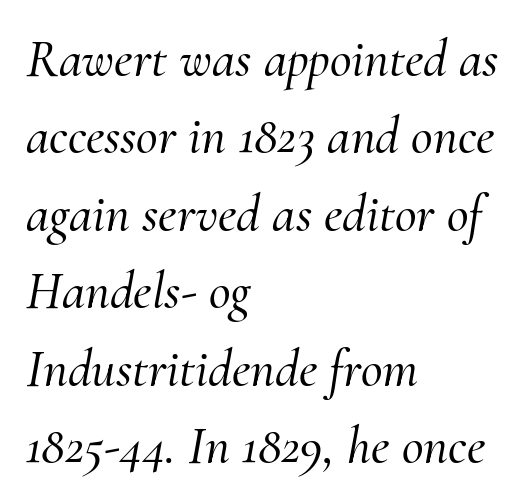
Q: Is the text italic (slanted)? A: Yes, it leans right by about 10 degrees.
Q: Is the typeface a serif or a sans-serif typeface? A: Serif.
Q: Is the text underlined? A: No.
Q: How is the paragraph aligned? A: Left-aligned.
Q: Is the spacing between letters normal or unusually wide? A: Normal.
Q: Is the spacing between lines tight, normal or loose? A: Normal.
Q: Width (condensed, normal, or wide)? A: Normal.
Q: Stroke contrast? A: Medium.
Q: x-height? A: Small.
Q: Monospaced? A: No.
